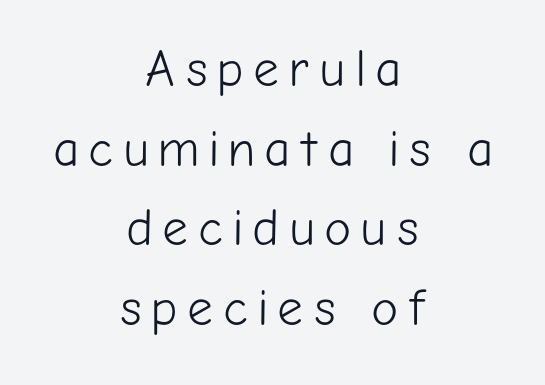
Q: Is the text bold? A: No.
Q: Is the text italic (slanted)? A: No, it is upright.
Q: Is the typeface a serif or a sans-serif typeface? A: Sans-serif.
Q: Is the text underlined? A: No.
Q: How is the paragraph aligned? A: Centered.
Q: Is the spacing between lines tight, normal or loose? A: Normal.
Q: Width (condensed, normal, or wide)? A: Normal.
Q: Stroke contrast? A: Low.
Q: x-height? A: Medium.
Q: Monospaced? A: No.
